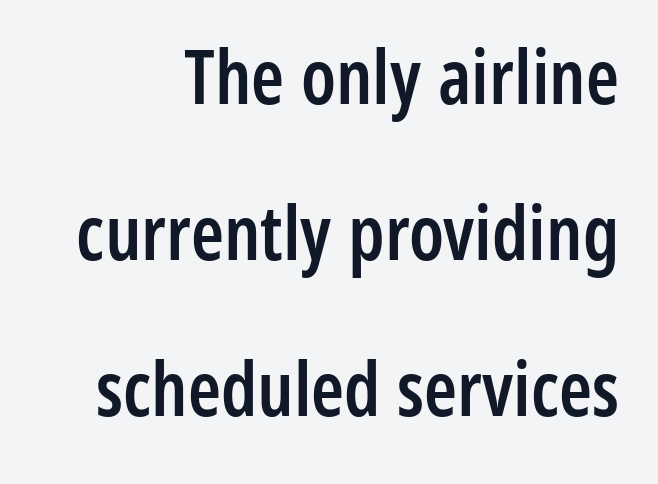
{"serif": "no", "italic": "no", "bold": "semi", "weight": "semibold", "width": "condensed", "stroke_contrast": "low", "x_height": "medium", "monospaced": "no", "underline": "no", "align": "right", "line_spacing": "loose", "line_spacing_ratio": 2.08, "letter_spacing": "normal", "letter_spacing_em": 0.0, "glyph_px": 75}
